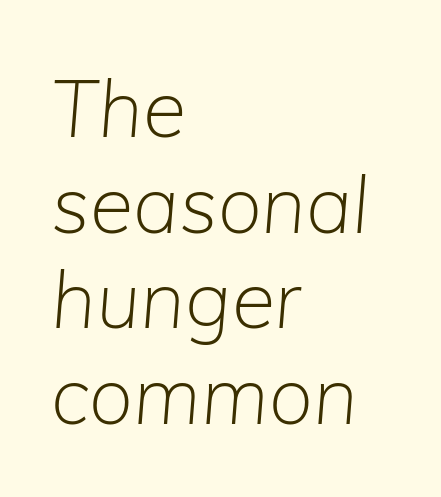
Unbolded letterforms with no extra heft. Letters rest on an invisible, unmarked baseline. Typeset ragged right — the left edge is the straight one. Each letter keeps its own natural width here, so spacing adapts to shape.
